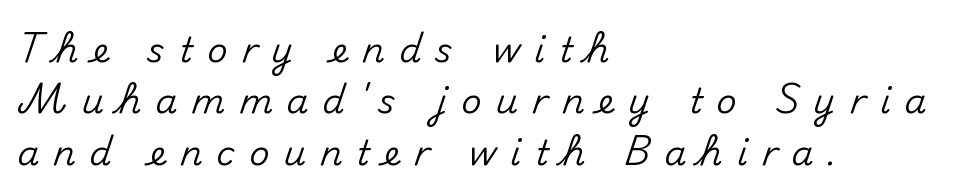
Type without underlining. Leading: standard. The letters advance in unequal steps, a hallmark of proportional type. The designer went with a sans here, leaving each stem footless.
